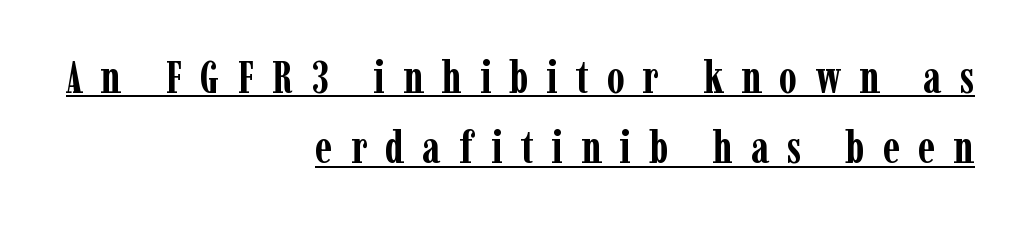
Substantial extra tracking has been applied to these lines. Successive baselines arrive at the customary interval. The text was rendered using a seriffed face with decorative stroke endings. The letters stand straight up with perfectly vertical stems.
